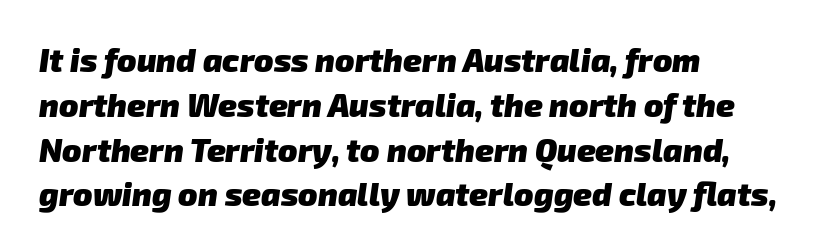
Q: Is the text bold? A: Yes.
Q: Is the typeface a serif or a sans-serif typeface? A: Sans-serif.
Q: Is the text underlined? A: No.
Q: How is the paragraph aligned? A: Left-aligned.
Q: Is the spacing between letters normal or unusually wide? A: Normal.
Q: Is the spacing between lines tight, normal or loose? A: Normal.
Q: Width (condensed, normal, or wide)? A: Normal.
Q: Stroke contrast? A: Low.
Q: x-height? A: Medium.
Q: Monospaced? A: No.
